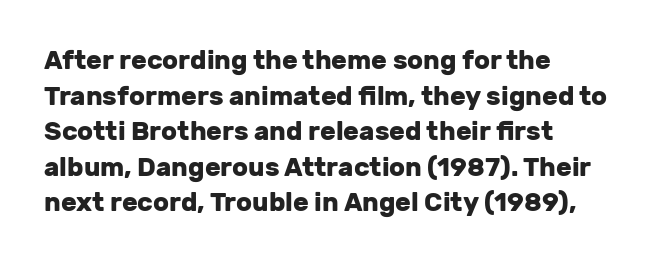
Descenders are the only things crossing below the line. Weight: bold. The tracking reads as untouched default to a designer's eye. A typesetter would mark this as roman, not italic.
